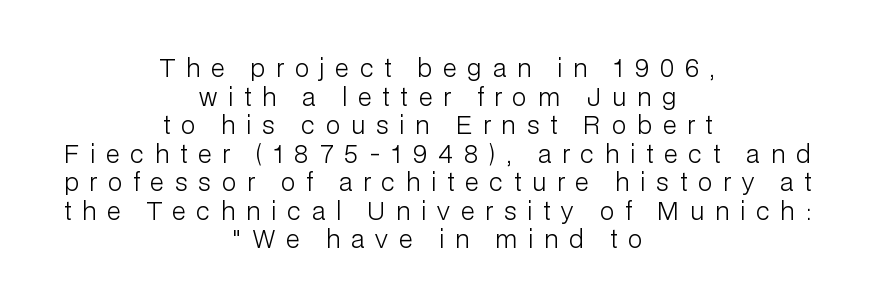
Both edges are ragged and mirror each other, which tells us the setting is centered. A typesetter would call this heavily tracked-out type. Ascenders rise straight up at ninety degrees. Underlining? Definitely not there.
